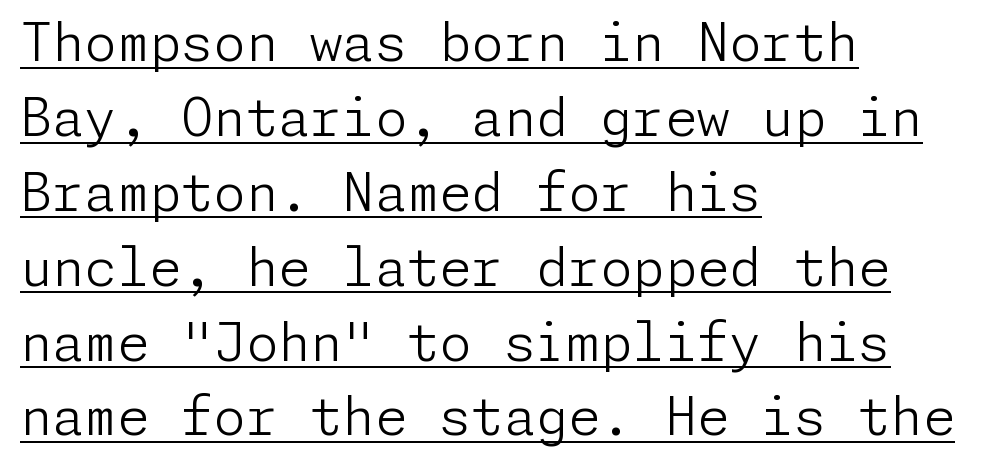
Alignment: flush left. This is roman type, the default non-slanted kind. Emphasis is given by a line drawn under the lettering. Serif or sans? Sans — the stroke terminals are bare. One glance says typical: line gaps are just what's usual. Between one letter and the next there's only the usual sliver of space.
